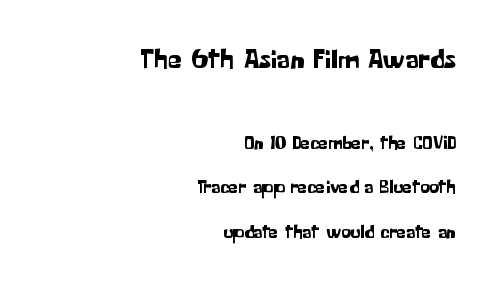
{"serif": "no", "italic": "no", "width": "normal", "stroke_contrast": "low", "x_height": "medium", "monospaced": "no", "underline": "no", "align": "right", "line_spacing": "loose", "line_spacing_ratio": 2.32, "letter_spacing": "normal", "letter_spacing_em": 0.0, "larger_block": "first", "size_ratio": 1.47, "glyph_px": 28}
